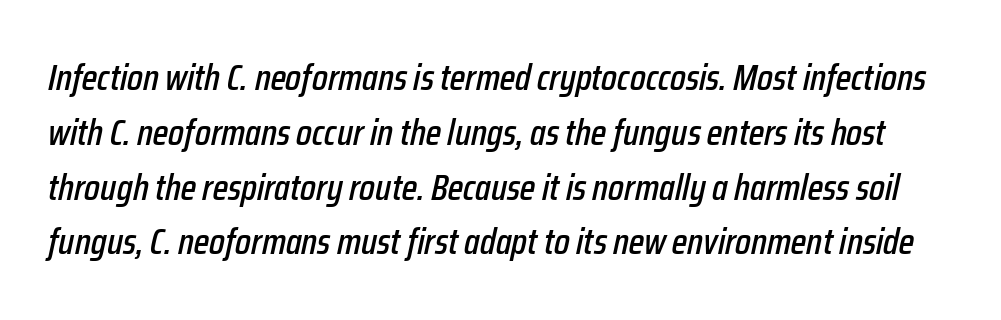
{"italic": "yes", "lean": "right", "slant_degrees": 12, "width": "condensed", "stroke_contrast": "low", "x_height": "medium", "monospaced": "no", "underline": "no", "line_spacing": "normal", "line_spacing_ratio": 1.48, "letter_spacing": "normal", "letter_spacing_em": 0.0, "glyph_px": 37}
